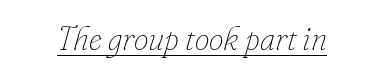
Q: Is the text bold? A: No.
Q: Is the text italic (slanted)? A: Yes, it leans right by about 16 degrees.
Q: Is the text underlined? A: Yes.
Q: Is the spacing between letters normal or unusually wide? A: Normal.
Q: Width (condensed, normal, or wide)? A: Normal.
Q: Stroke contrast? A: Low.
Q: x-height? A: Small.
Q: Monospaced? A: No.
